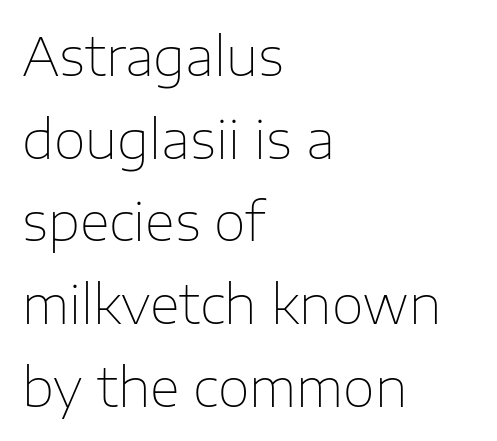
A sans-serif font was chosen for this passage. Ordinary non-slanted type is in use. Is the letter spacing exaggerated? No — it looks like the ordinary default. Where is the straight margin? On the left. The zone under the glyphs is completely vacant. Is the type heavy? It reads as light-to-regular instead.
